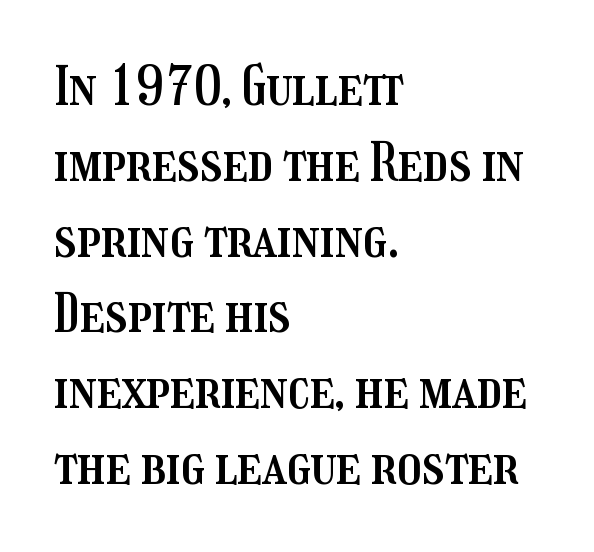
It's the straight-up-and-down kind of type. Bare-footed words on every line. A normal amount of white space separates one row of letters from the next. Short and long lines alike share a common starting point at left. The tracking reads as untouched default to a designer's eye.
